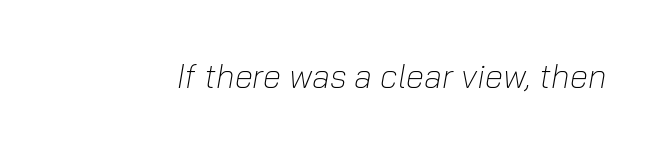
{"italic": "yes", "lean": "right", "slant_degrees": 10, "bold": "no", "weight": "light", "width": "normal", "stroke_contrast": "low", "x_height": "medium", "monospaced": "no", "underline": "no", "letter_spacing": "normal", "letter_spacing_em": 0.0, "glyph_px": 33}
